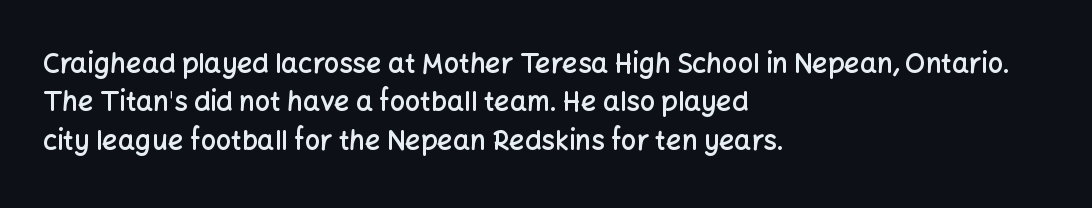
The image shows 27 px text type, upright; set left-aligned, normal line spacing (1.42x), normal letter spacing, not underlined.
